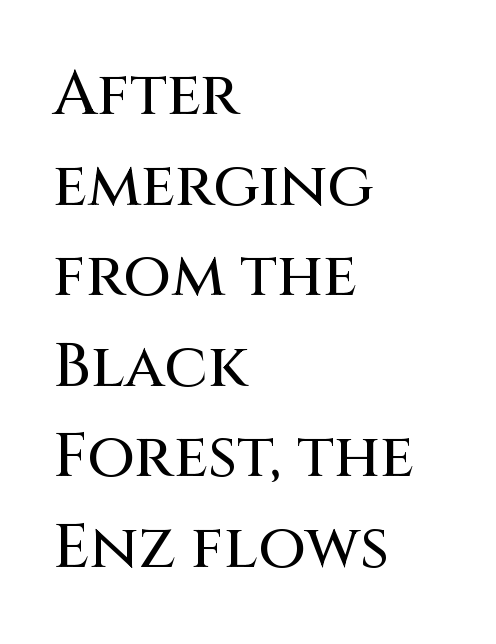
{"serif": "no", "italic": "no", "width": "normal", "stroke_contrast": "medium", "x_height": "large", "monospaced": "no", "underline": "no", "align": "left", "line_spacing": "normal", "line_spacing_ratio": 1.46, "letter_spacing": "normal", "letter_spacing_em": 0.0, "glyph_px": 62}
